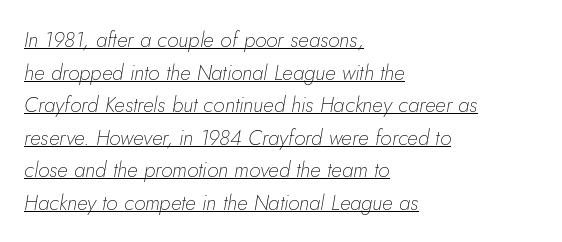
{"italic": "yes", "lean": "right", "slant_degrees": 5, "bold": "no", "underline": "yes", "align": "left", "line_spacing": "normal", "line_spacing_ratio": 1.55, "letter_spacing": "normal", "letter_spacing_em": 0.0, "glyph_px": 21}
